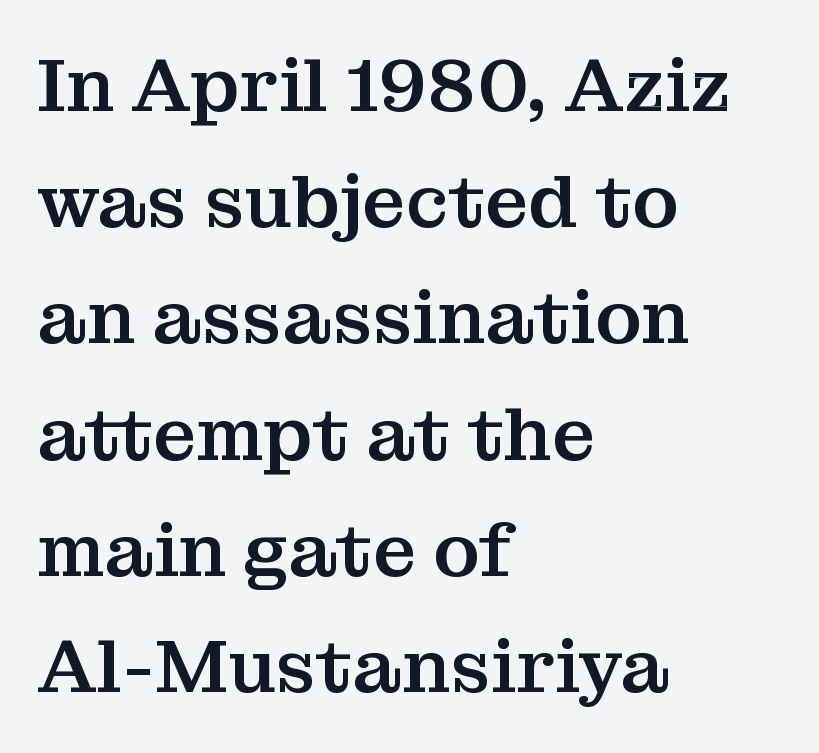
The image shows 75 px serif type, upright; set left-aligned, normal line spacing (1.55x), normal letter spacing, not underlined; medium stroke contrast and a medium x-height.
